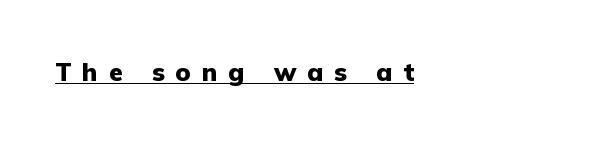
Q: Is the text bold? A: Yes.
Q: Is the text italic (slanted)? A: No, it is upright.
Q: Is the text underlined? A: Yes.
Q: How is the paragraph aligned? A: Left-aligned.
Q: Is the spacing between letters normal or unusually wide? A: Unusually wide.
